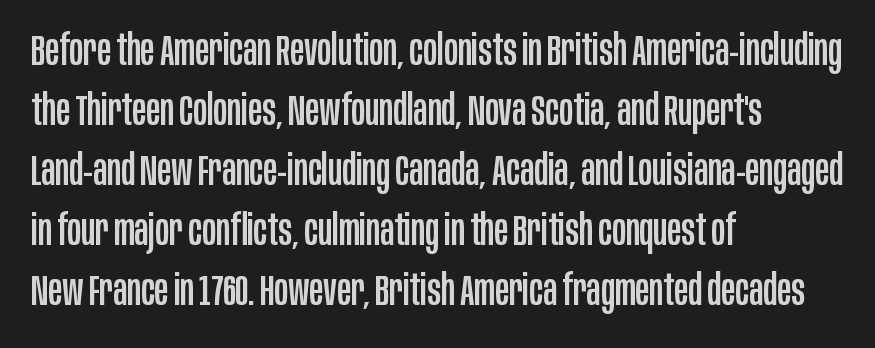
Q: Is the text italic (slanted)? A: No, it is upright.
Q: Is the typeface a serif or a sans-serif typeface? A: Sans-serif.
Q: Is the text underlined? A: No.
Q: How is the paragraph aligned? A: Left-aligned.
Q: Is the spacing between letters normal or unusually wide? A: Normal.
Q: Is the spacing between lines tight, normal or loose? A: Normal.
Q: Width (condensed, normal, or wide)? A: Condensed.
Q: Stroke contrast? A: Low.
Q: x-height? A: Large.
Q: Monospaced? A: No.
